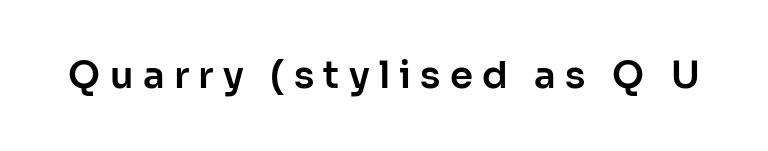
{"serif": "no", "italic": "no", "width": "normal", "stroke_contrast": "low", "x_height": "medium", "monospaced": "no", "underline": "no", "letter_spacing": "wide", "letter_spacing_em": 0.25, "glyph_px": 37}
